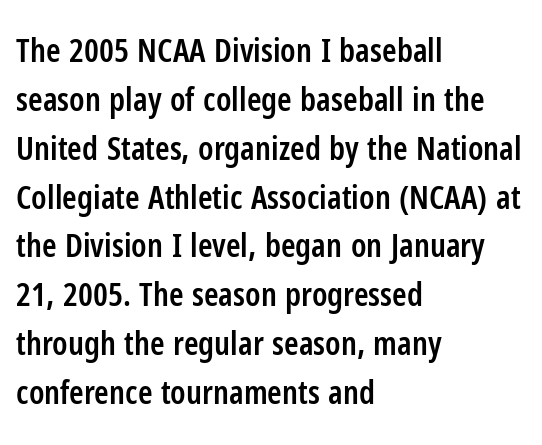
{"serif": "no", "italic": "no", "bold": "semi", "weight": "semibold", "width": "condensed", "stroke_contrast": "low", "x_height": "medium", "monospaced": "no", "underline": "no", "align": "left", "line_spacing": "normal", "line_spacing_ratio": 1.48, "letter_spacing": "normal", "letter_spacing_em": 0.0, "glyph_px": 33}
